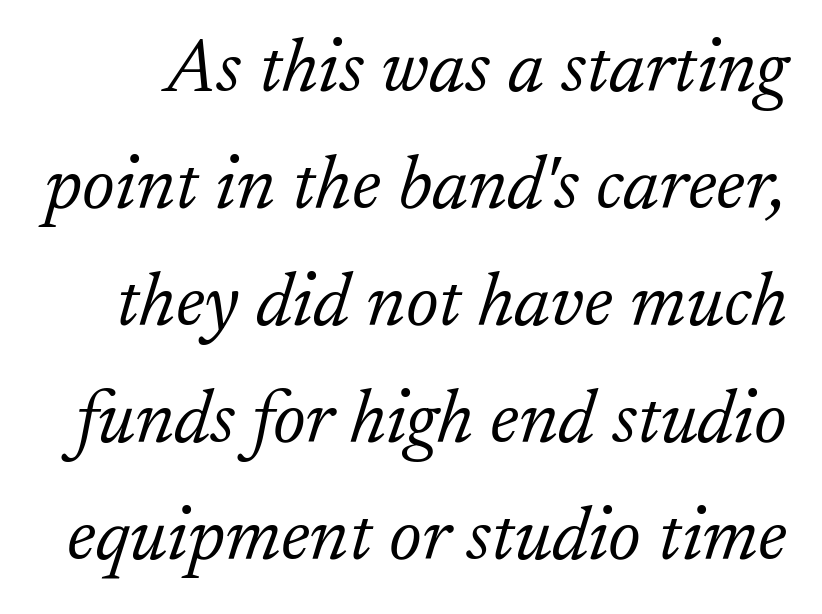
The image shows 75 px light serif type, italic (leaning right); set normal line spacing (1.56x), normal letter spacing, not underlined; low stroke contrast and a small x-height.
